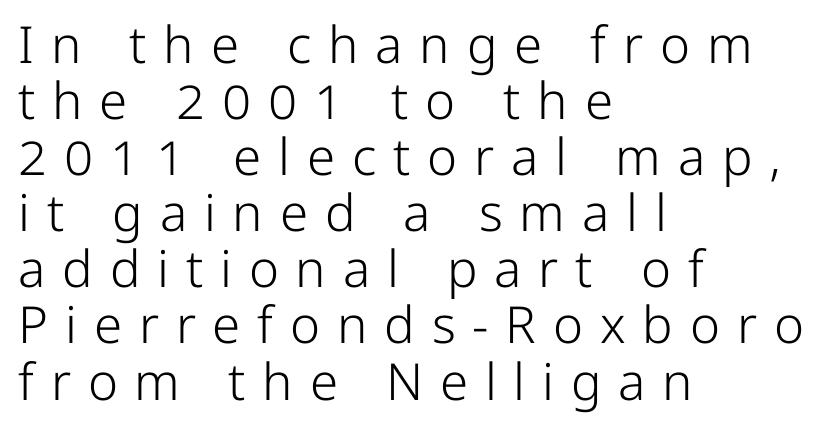
Words appear elongated and porous because spacing is wide. When letters stand straight like this, we call the style roman or upright. Alignment: flush left. The characters are drawn with everyday or finer stroke widths. Cramped leading. Underlining? Definitely not there.
